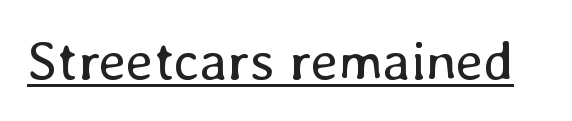
Q: Is the text bold? A: No.
Q: Is the text italic (slanted)? A: No, it is upright.
Q: Is the text underlined? A: Yes.
Q: Is the spacing between letters normal or unusually wide? A: Normal.
Q: Width (condensed, normal, or wide)? A: Normal.
Q: Stroke contrast? A: Low.
Q: x-height? A: Medium.
Q: Monospaced? A: No.
